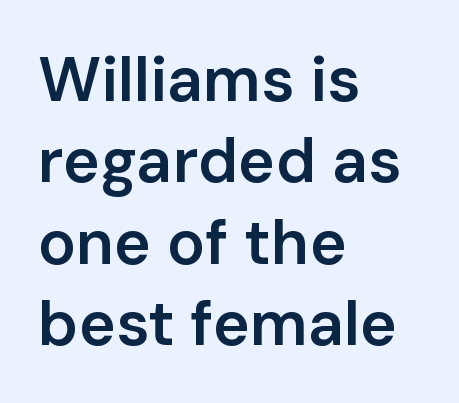
{"serif": "no", "italic": "no", "bold": "semi", "weight": "semibold", "width": "normal", "stroke_contrast": "low", "x_height": "medium", "monospaced": "no", "underline": "no", "align": "left", "line_spacing": "normal", "line_spacing_ratio": 1.29, "letter_spacing": "normal", "letter_spacing_em": 0.0, "glyph_px": 63}
